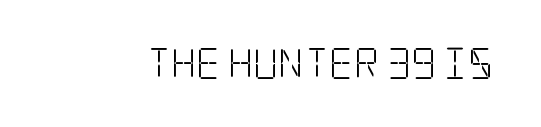
The image shows 31 px light, condensed serif type, upright; set normal letter spacing, not underlined; low stroke contrast and a large x-height.
